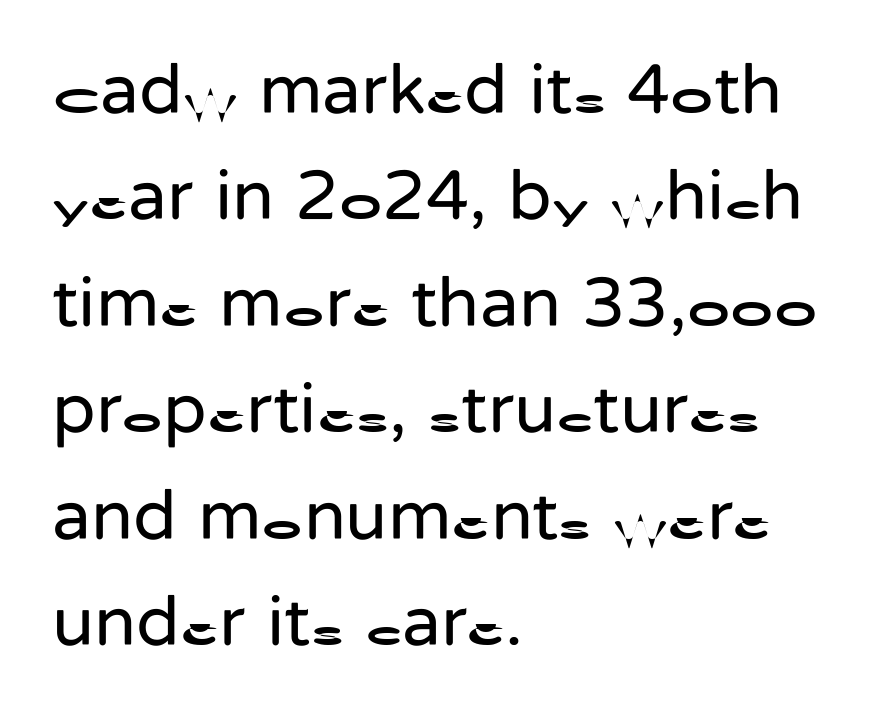
The image shows 71 px regular-weight sans-serif type, upright; set left-aligned, normal line spacing (1.5x), normal letter spacing, not underlined; low stroke contrast and a medium x-height.
